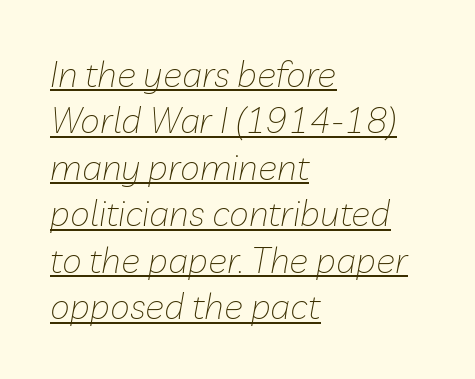
{"italic": "yes", "lean": "right", "slant_degrees": 10, "bold": "no", "weight": "thin", "width": "normal", "stroke_contrast": "low", "x_height": "medium", "monospaced": "no", "underline": "yes", "align": "left", "line_spacing": "normal", "line_spacing_ratio": 1.29, "letter_spacing": "normal", "letter_spacing_em": 0.0, "glyph_px": 36}
